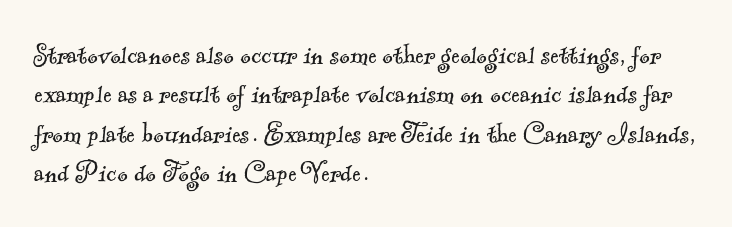
In terms of letterform style, serifs are clearly present. Default kerning and tracking; the words read as compact shapes. Weight: regular or lighter. Note the varied advance widths — an 'i' is clearly narrower than an 'm'. Reading down the block, your eye returns to a fixed left position each line.
